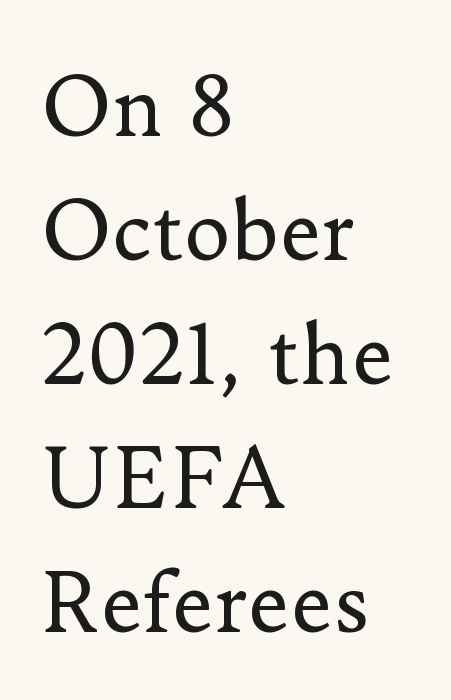
{"serif": "yes", "italic": "no", "bold": "no", "weight": "regular", "width": "normal", "stroke_contrast": "low", "x_height": "small", "monospaced": "no", "underline": "no", "align": "left", "line_spacing": "normal", "line_spacing_ratio": 1.55, "letter_spacing": "normal", "letter_spacing_em": 0.0, "glyph_px": 80}
